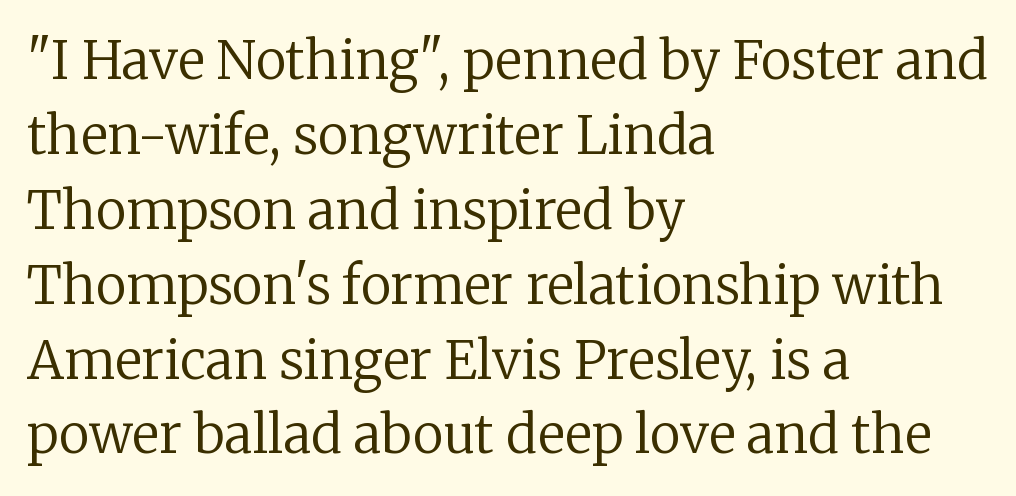
The image shows 52 px regular-weight serif type, upright; set left-aligned, normal line spacing (1.44x), normal letter spacing, not underlined; low stroke contrast and a medium x-height.
